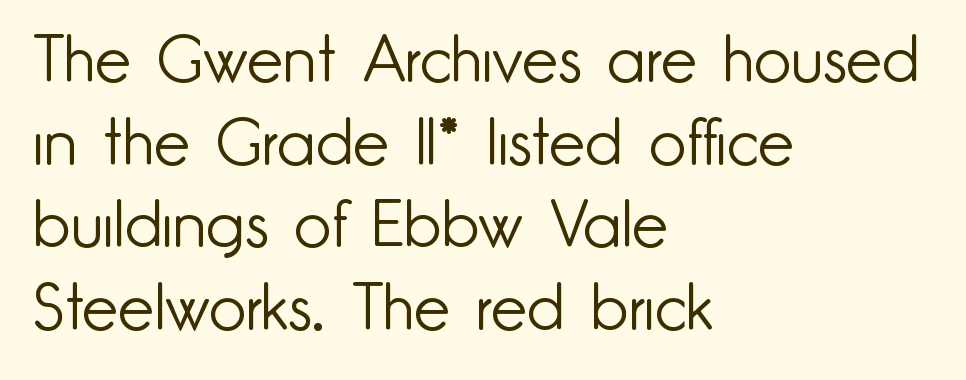
The image shows 65 px light sans-serif type, upright; set left-aligned, normal line spacing (1.27x), normal letter spacing, not underlined; low stroke contrast and a small x-height.
